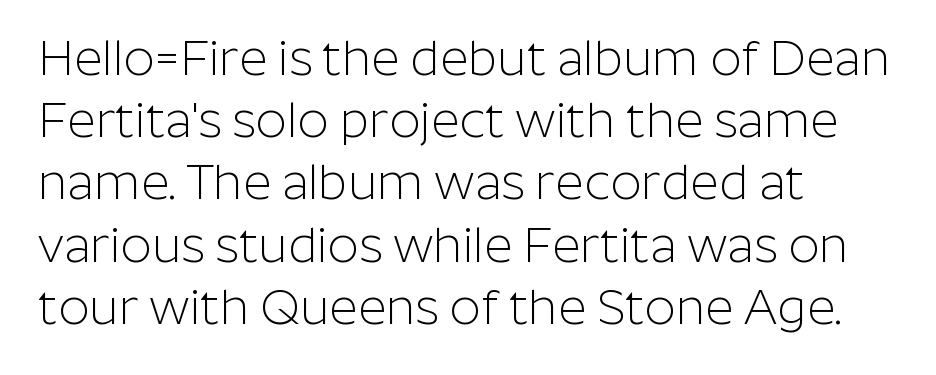
Q: Is the text bold? A: No.
Q: Is the text italic (slanted)? A: No, it is upright.
Q: Is the typeface a serif or a sans-serif typeface? A: Sans-serif.
Q: Is the text underlined? A: No.
Q: How is the paragraph aligned? A: Left-aligned.
Q: Is the spacing between letters normal or unusually wide? A: Normal.
Q: Is the spacing between lines tight, normal or loose? A: Normal.
Q: Width (condensed, normal, or wide)? A: Normal.
Q: Stroke contrast? A: Low.
Q: x-height? A: Medium.
Q: Monospaced? A: No.
